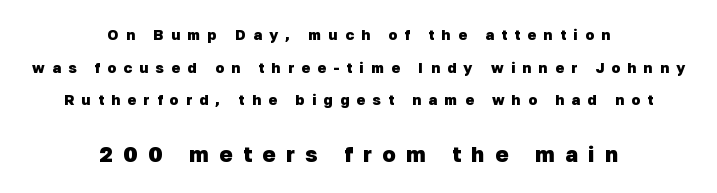
The face used here is rendered with a markedly widened letterfit. Widely set lines give the paragraph a tall, airy silhouette. The lines are quadded center. The strokes are fattened all the way to bold.
